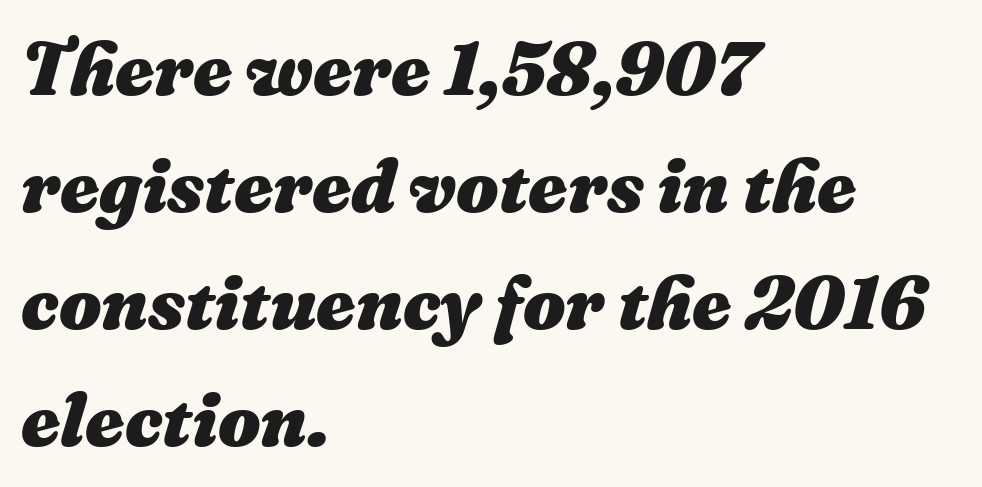
{"italic": "yes", "lean": "right", "slant_degrees": 16, "bold": "yes", "weight": "heavy", "width": "normal", "stroke_contrast": "medium", "x_height": "medium", "monospaced": "no", "underline": "no", "align": "left", "line_spacing": "normal", "line_spacing_ratio": 1.56, "letter_spacing": "normal", "letter_spacing_em": 0.0, "glyph_px": 75}
